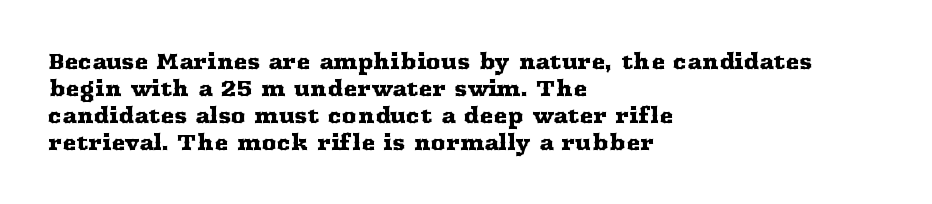
No word sits above an underline. Rendered with straight, roman letterforms. A typesetter would call this leading conventional body-copy spacing. Nothing unusual about the tracking: characters are spaced as the font intends. Line starts are locked; line ends wander.
